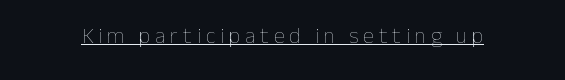
The image shows 22 px text type, upright; set unusually wide letter spacing (+0.22 em), underlined.
